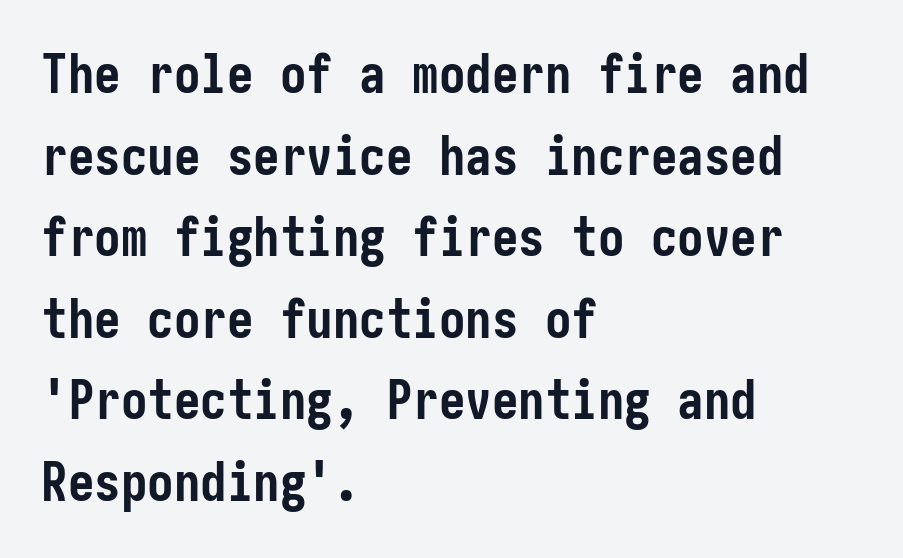
The image shows 53 px semibold, condensed sans-serif type, upright; set left-aligned, normal line spacing (1.54x), normal letter spacing, not underlined; low stroke contrast and a medium x-height.
